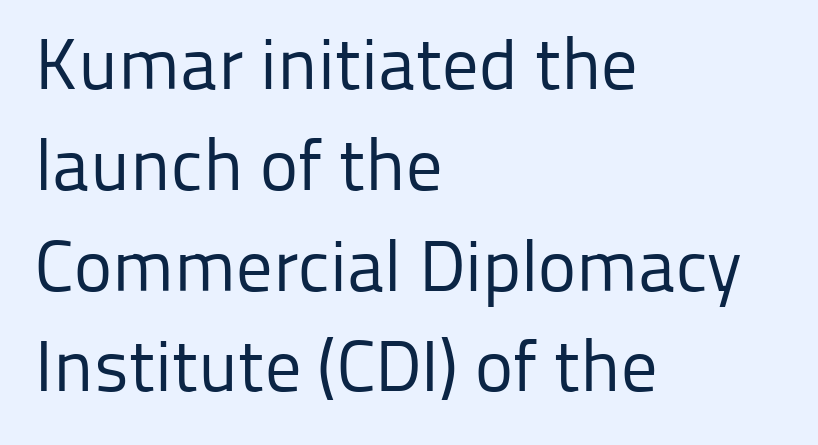
Note the varied advance widths — an 'i' is clearly narrower than an 'm'. Notice how the passage keeps a crisp vertical edge on the left only. Students, observe: this is what conventionally led text looks like. Has an underline been added? It has not.
